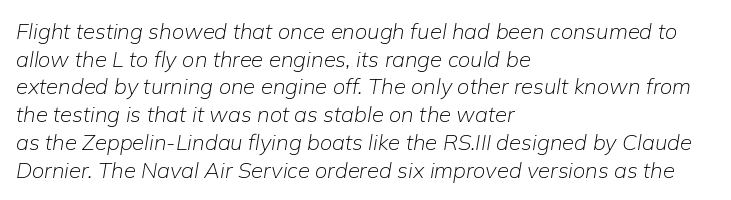
This sample keeps an unexceptional amount of space between lines. The lines are quadded left. Weight class: somewhere from thin through regular. The letterforms sit shoulder to shoulder at normal distance. A bare baseline throughout the passage. Looking at the ascenders, they clearly lean.
